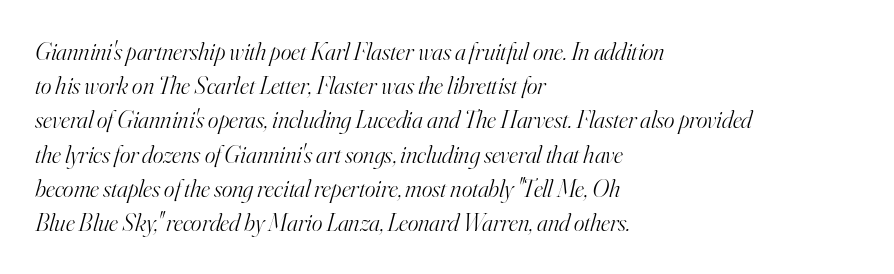
The image shows 25 px text type, italic (leaning right); set left-aligned, normal line spacing (1.37x), normal letter spacing, not underlined.
